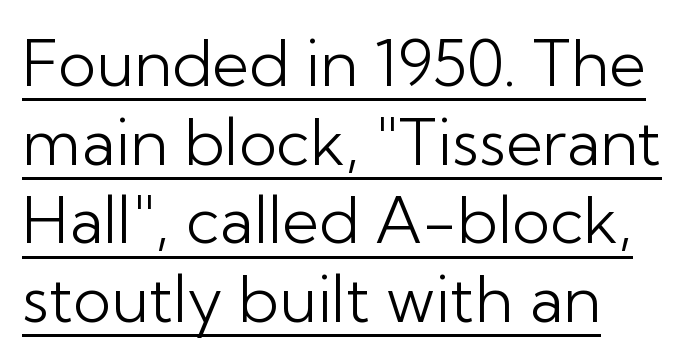
Nobody touched the tracking dial on this one. Character widths vary here, with narrow letters taking less room than wide ones. Honestly, the underline is the first thing you notice here. You can tell from the bare stems that sans-serif type was used.
